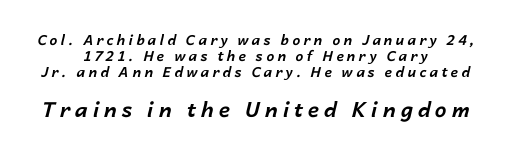
The image shows 21 px bold type, italic (leaning right); set centered, tight line spacing (1.13x), unusually wide letter spacing (+0.23 em), not underlined; the second (bottom) block is 1.5x larger.
